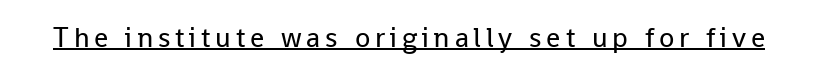
Q: Is the text bold? A: No.
Q: Is the text italic (slanted)? A: No, it is upright.
Q: Is the typeface a serif or a sans-serif typeface? A: Sans-serif.
Q: Is the text underlined? A: Yes.
Q: Width (condensed, normal, or wide)? A: Normal.
Q: Stroke contrast? A: Low.
Q: x-height? A: Medium.
Q: Monospaced? A: No.
